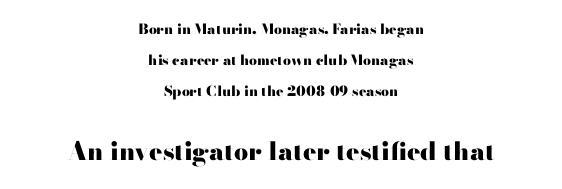
The image shows 25 px bold type, upright; set centered, loose line spacing (2.22x), normal letter spacing, not underlined; the second (bottom) block is 1.79x larger.
